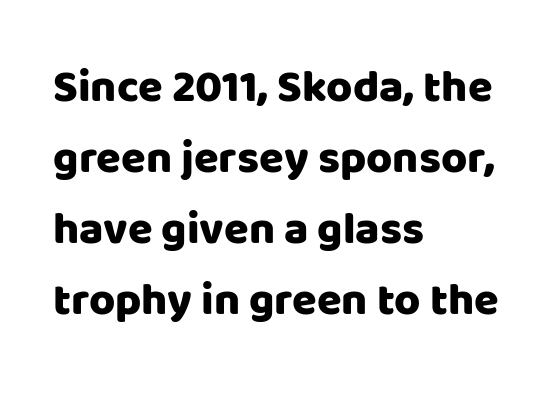
Default kerning and tracking; the words read as compact shapes. This sample has the flowing, uneven cadence of proportional lettering. The lines in this sample share a left origin and differ only in where they stop. The rows are spaced the way most documents space them.
